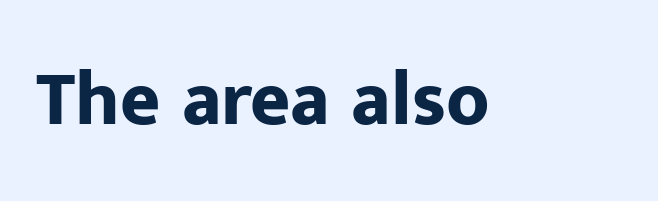
The image shows 77 px bold sans-serif type, upright; set normal letter spacing, not underlined; low stroke contrast and a medium x-height.
